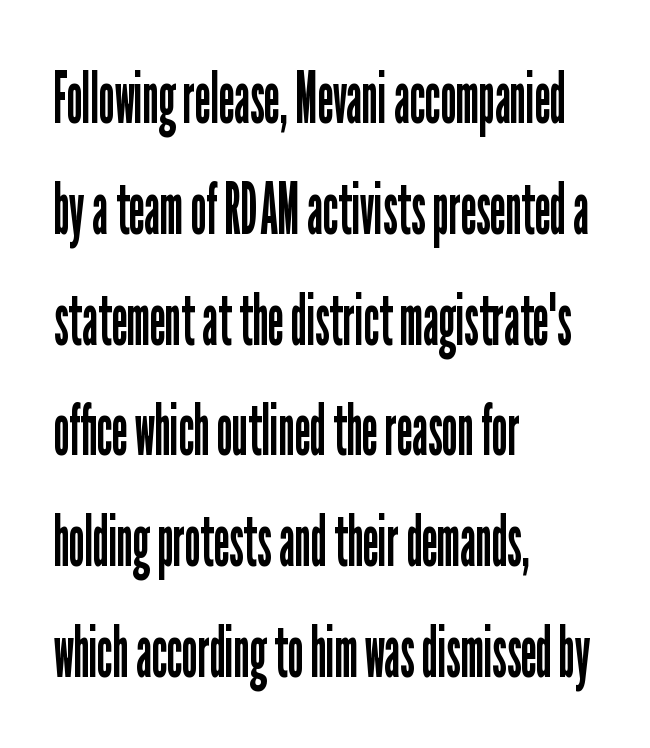
{"serif": "no", "italic": "no", "bold": "no", "weight": "regular", "width": "condensed", "stroke_contrast": "low", "x_height": "medium", "monospaced": "no", "underline": "no", "align": "left", "line_spacing": "normal", "line_spacing_ratio": 1.56, "letter_spacing": "normal", "letter_spacing_em": 0.0, "glyph_px": 71}
